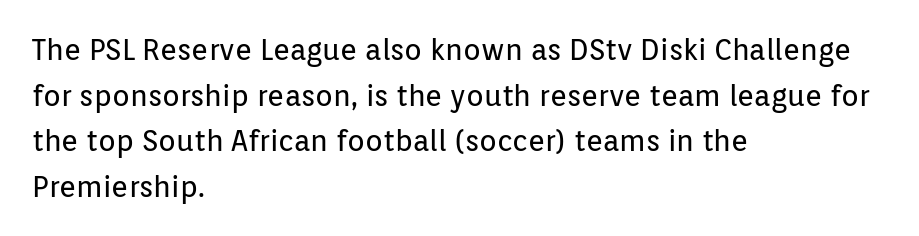
The image shows 29 px regular-weight sans-serif type, upright; set left-aligned, normal line spacing (1.57x), normal letter spacing, not underlined; low stroke contrast and a medium x-height.
